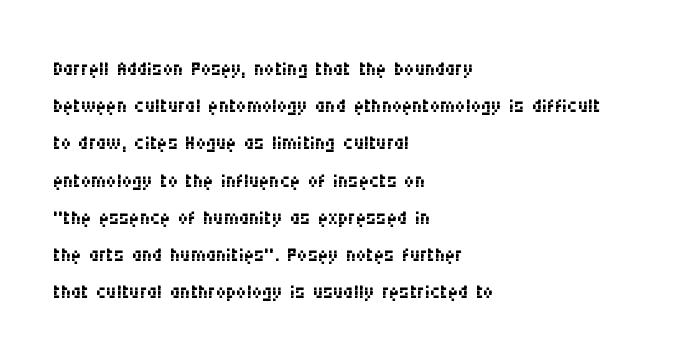
Q: Is the text bold? A: No.
Q: Is the text italic (slanted)? A: No, it is upright.
Q: Is the typeface a serif or a sans-serif typeface? A: Sans-serif.
Q: Is the text underlined? A: No.
Q: How is the paragraph aligned? A: Left-aligned.
Q: Is the spacing between letters normal or unusually wide? A: Normal.
Q: Is the spacing between lines tight, normal or loose? A: Normal.
Q: Width (condensed, normal, or wide)? A: Condensed.
Q: Stroke contrast? A: Medium.
Q: x-height? A: Large.
Q: Monospaced? A: No.
